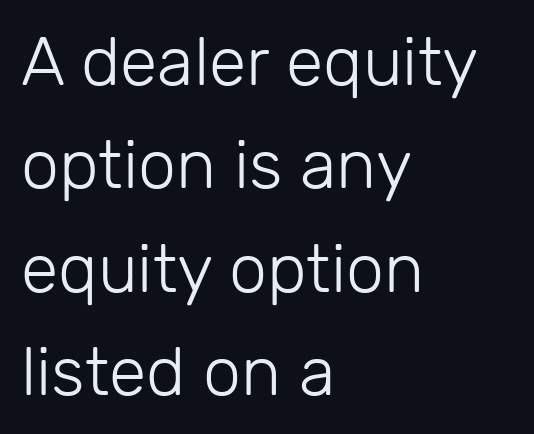
The image shows 68 px light sans-serif type, upright; set left-aligned, normal line spacing (1.52x), normal letter spacing, not underlined; low stroke contrast and a medium x-height.
